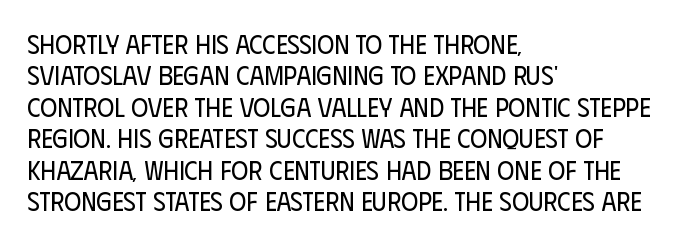
What stands out about the letter spacing? Nothing — it is the standard amount. The rendering anchors every line to the left-hand side. A light-to-regular cut is what we see here. Ordinary non-slanted type is in use.
